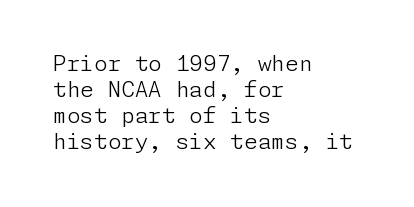
Q: Is the text bold? A: No.
Q: Is the text italic (slanted)? A: No, it is upright.
Q: Is the text underlined? A: No.
Q: How is the paragraph aligned? A: Left-aligned.
Q: Is the spacing between letters normal or unusually wide? A: Normal.
